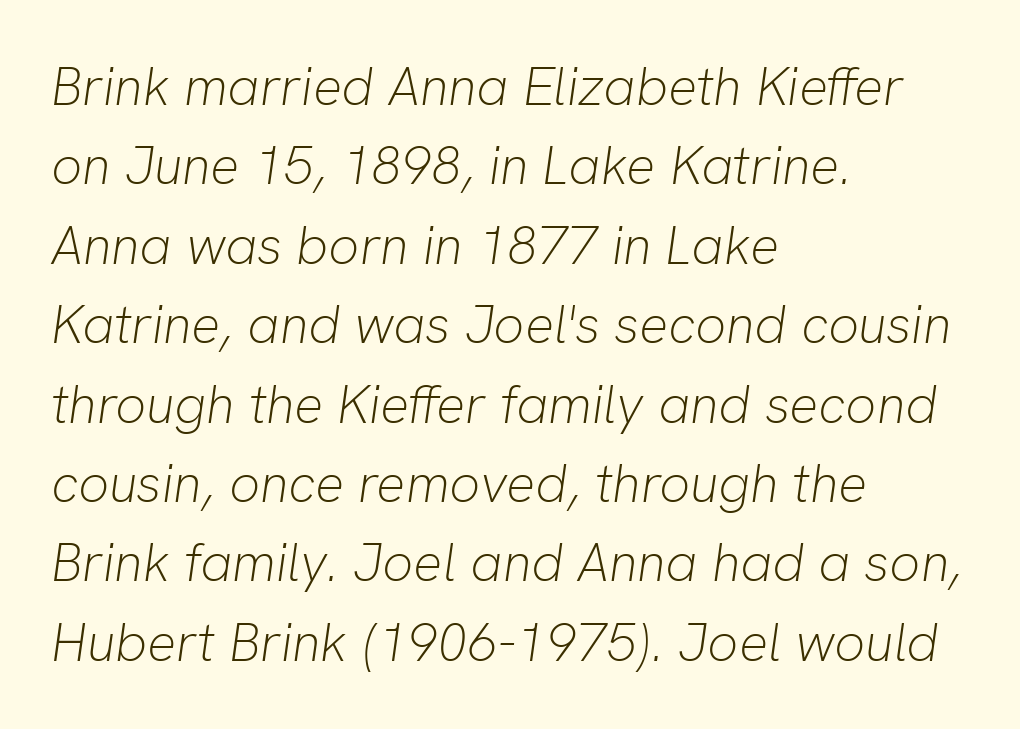
The glyphs are unaccompanied by any horizontal stroke below them. You could not count columns in this text — the font is proportionally spaced. Bold? No — there's no thickening of the strokes. Caption: standard tracking, unaltered.
